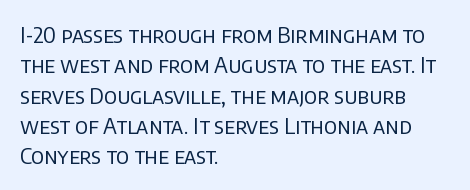
{"italic": "no", "bold": "no", "underline": "no", "align": "left", "line_spacing": "normal", "line_spacing_ratio": 1.38, "letter_spacing": "normal", "letter_spacing_em": 0.0, "glyph_px": 22}
